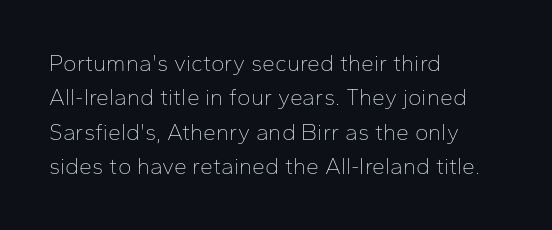
Observe the ordinary spacing: letters are neighbours, not strangers. Only glyphs here, with clear space below each row. Honestly, the row spacing looks completely unremarkable. No letter is thick-stroked: the sample isn't bold.
